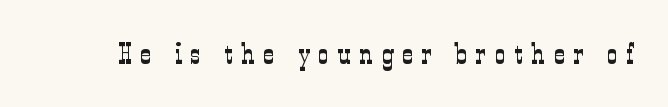
{"serif": "yes", "italic": "no", "bold": "no", "weight": "light", "width": "condensed", "stroke_contrast": "low", "x_height": "medium", "monospaced": "no", "underline": "no", "letter_spacing": "wide", "letter_spacing_em": 0.31, "glyph_px": 29}
